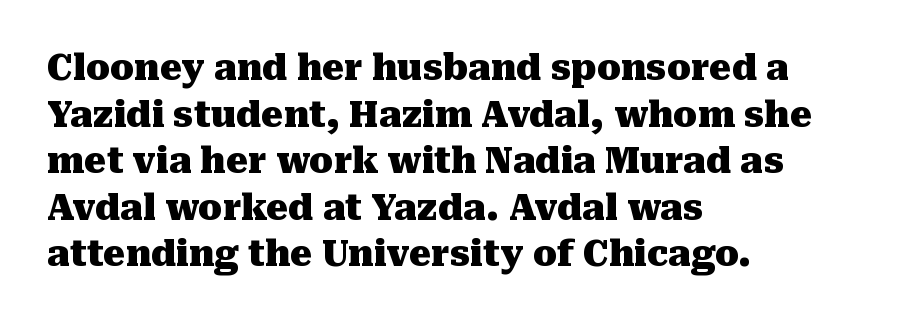
Q: Is the text bold? A: Yes.
Q: Is the text italic (slanted)? A: No, it is upright.
Q: Is the typeface a serif or a sans-serif typeface? A: Serif.
Q: Is the text underlined? A: No.
Q: How is the paragraph aligned? A: Left-aligned.
Q: Is the spacing between letters normal or unusually wide? A: Normal.
Q: Is the spacing between lines tight, normal or loose? A: Normal.
Q: Width (condensed, normal, or wide)? A: Normal.
Q: Stroke contrast? A: Medium.
Q: x-height? A: Medium.
Q: Monospaced? A: No.
